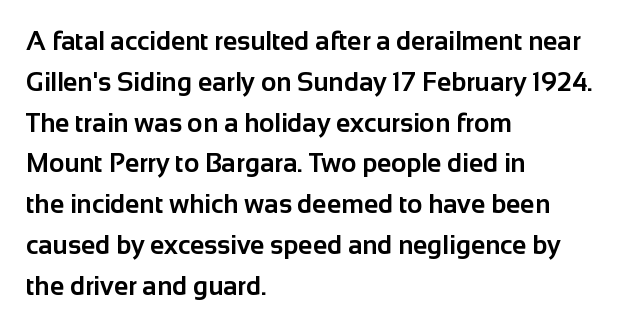
A dark, heavy texture on the line: the type is bold. Characters follow at the spacing the type designer built in. The designer left line spacing at the default. Unmarked baselines from the first word to the last. Posture: vertical.
